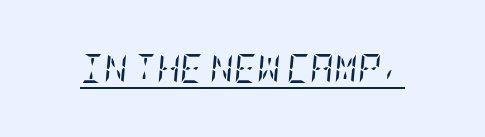
Observe the lean: these are italic letterforms. These lines are composed in type with serifs. How are the letters spaced? Ordinarily, with no added tracking. Underline: present. Weight: regular or lighter.
